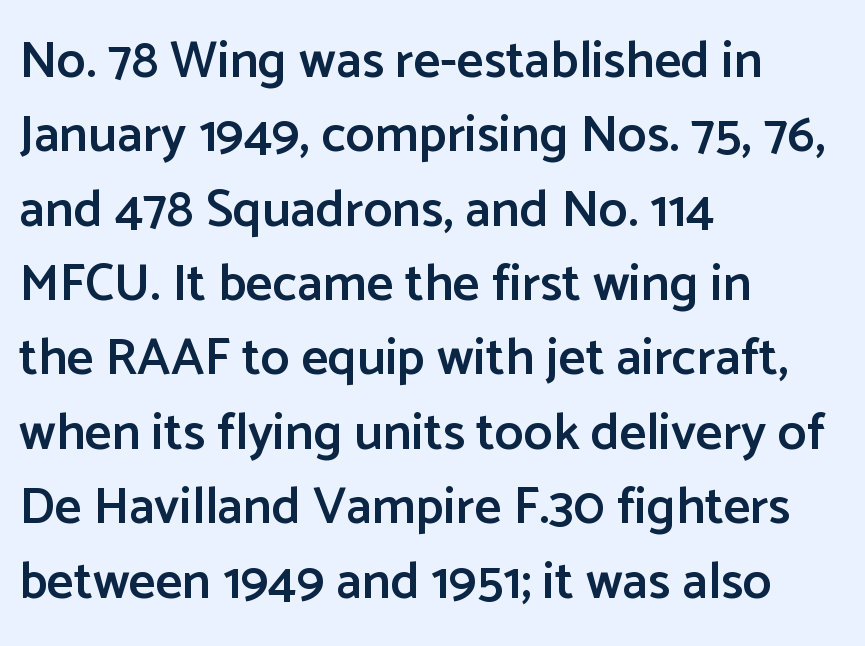
Compared with an ordinary text face, these strokes are moderately heavier — a semibold. Which margin do the lines hug? The left one — the right edge is uneven. Quick note: underline off. The leading is moderate, giving the passage an even texture. Varying glyph widths throughout — classic text-font behaviour.
